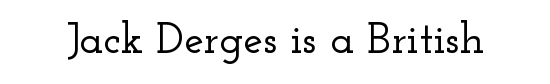
Q: Is the text italic (slanted)? A: No, it is upright.
Q: Is the typeface a serif or a sans-serif typeface? A: Serif.
Q: Is the text underlined? A: No.
Q: Is the spacing between letters normal or unusually wide? A: Normal.
Q: Width (condensed, normal, or wide)? A: Wide.
Q: Stroke contrast? A: Low.
Q: x-height? A: Small.
Q: Monospaced? A: No.
